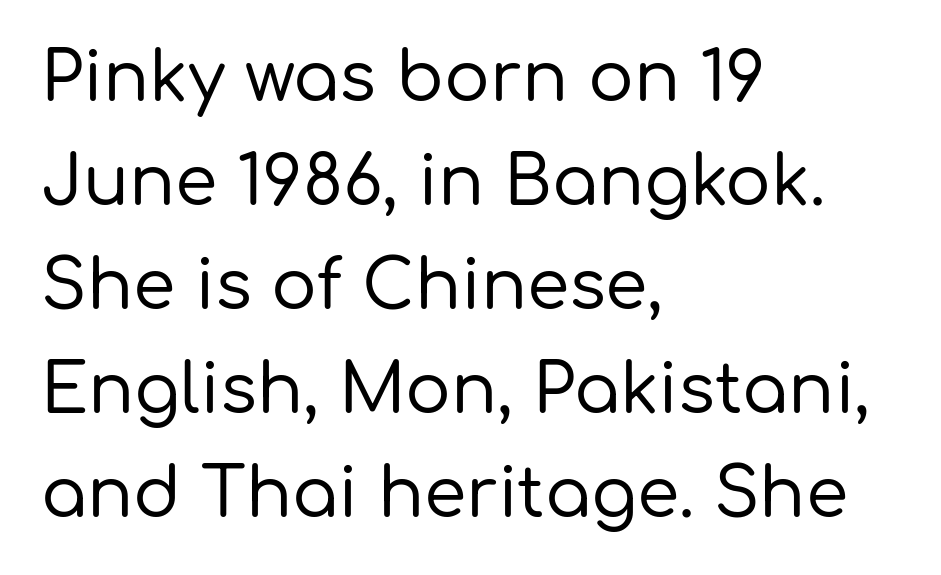
{"serif": "no", "italic": "no", "width": "normal", "stroke_contrast": "low", "x_height": "medium", "monospaced": "no", "underline": "no", "align": "left", "line_spacing": "normal", "line_spacing_ratio": 1.53, "letter_spacing": "normal", "letter_spacing_em": 0.0, "glyph_px": 68}
